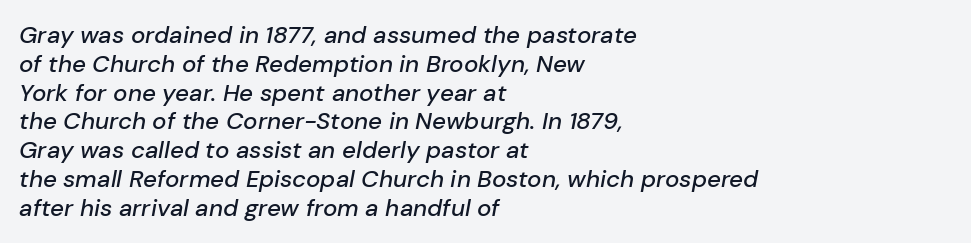
The image shows 24 px text type, italic (leaning right); set left-aligned, line spacing 1.2x, normal letter spacing, not underlined.
